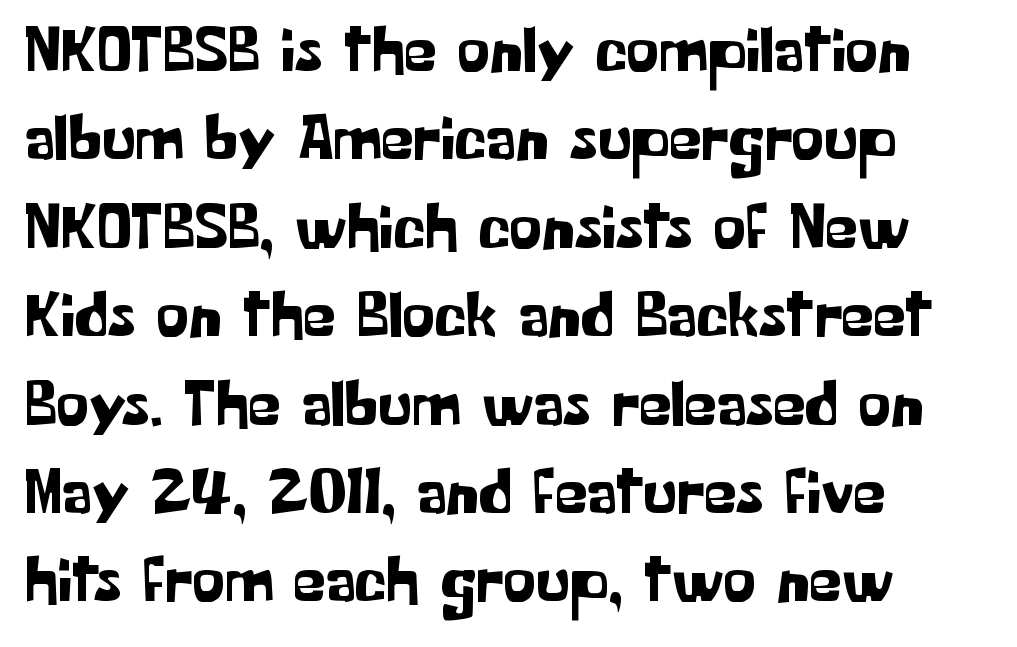
Inter-character spacing is left at the font's built-in metrics. The lines in this sample share a left origin and differ only in where they stop. A roman cut, with each character standing at attention. The rendering shows plain stroke endings on the letterforms — a sans-serif design. Type without underlining.
